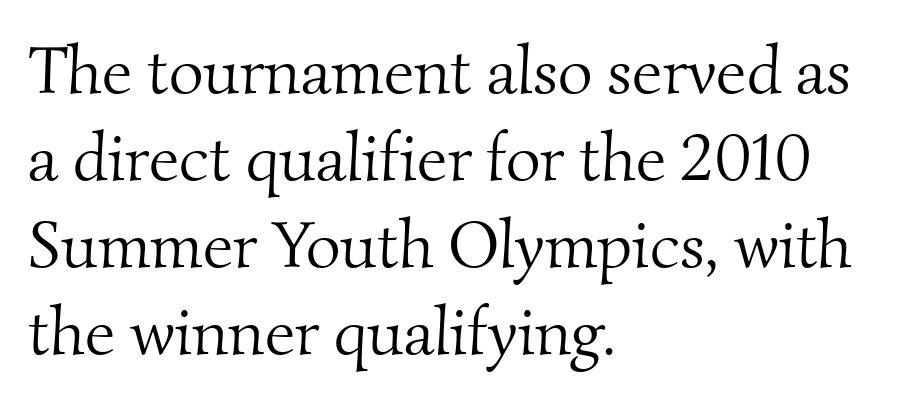
{"serif": "yes", "bold": "no", "weight": "light", "width": "normal", "stroke_contrast": "medium", "x_height": "small", "monospaced": "no", "underline": "no", "align": "left", "line_spacing": "normal", "line_spacing_ratio": 1.3, "letter_spacing": "normal", "letter_spacing_em": 0.0, "glyph_px": 67}
